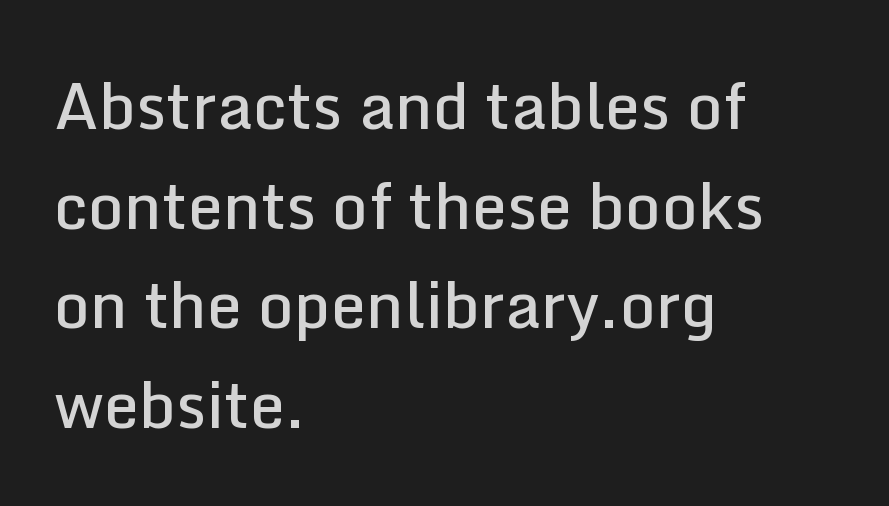
The image shows 63 px semibold sans-serif type, upright; set left-aligned, normal line spacing (1.58x), normal letter spacing, not underlined; low stroke contrast and a medium x-height.
